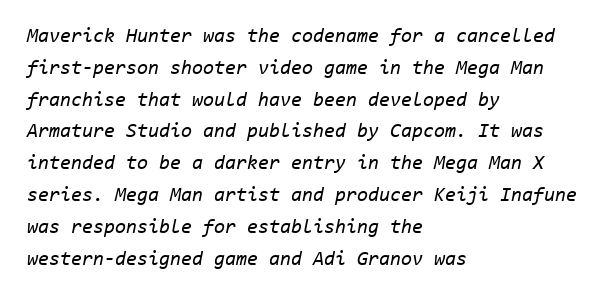
Q: Is the text bold? A: No.
Q: Is the text italic (slanted)? A: Yes, it leans right by about 11 degrees.
Q: Is the text underlined? A: No.
Q: How is the paragraph aligned? A: Left-aligned.
Q: Is the spacing between letters normal or unusually wide? A: Normal.
Q: Is the spacing between lines tight, normal or loose? A: Normal.
